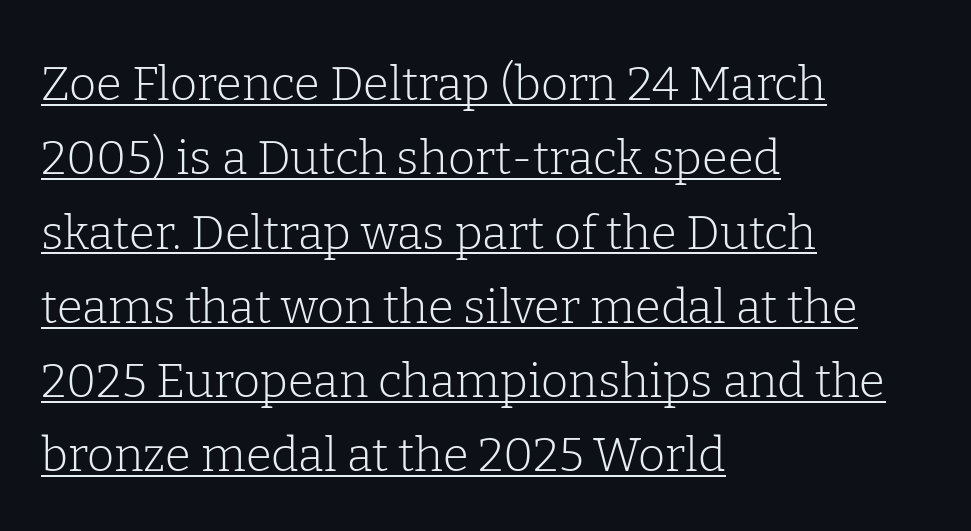
Compared with typical paragraphs, the rows here are spaced about the same. The rendering keeps characters at their native spacing. Upright lettering throughout. Do the characters align in a grid? No, the font is proportional. Which margin do the lines hug? The left one — the right edge is uneven. Underline: present.
